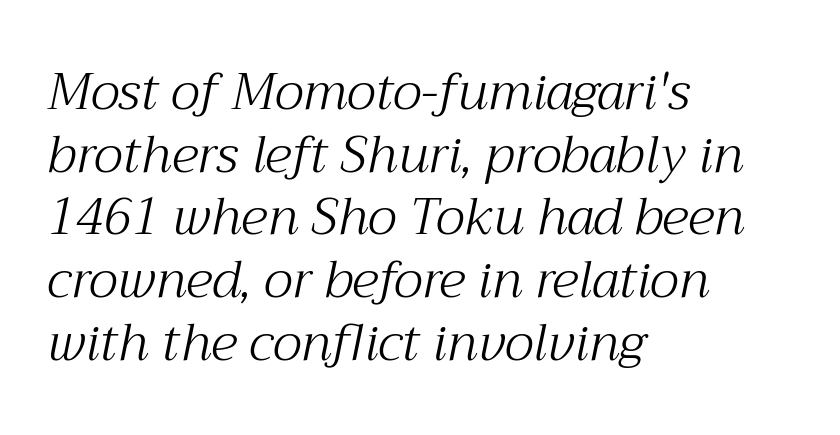
Q: Is the text bold? A: No.
Q: Is the text italic (slanted)? A: Yes, it leans right by about 12 degrees.
Q: Is the typeface a serif or a sans-serif typeface? A: Serif.
Q: Is the text underlined? A: No.
Q: How is the paragraph aligned? A: Left-aligned.
Q: Is the spacing between letters normal or unusually wide? A: Normal.
Q: Width (condensed, normal, or wide)? A: Normal.
Q: Stroke contrast? A: Medium.
Q: x-height? A: Medium.
Q: Monospaced? A: No.
